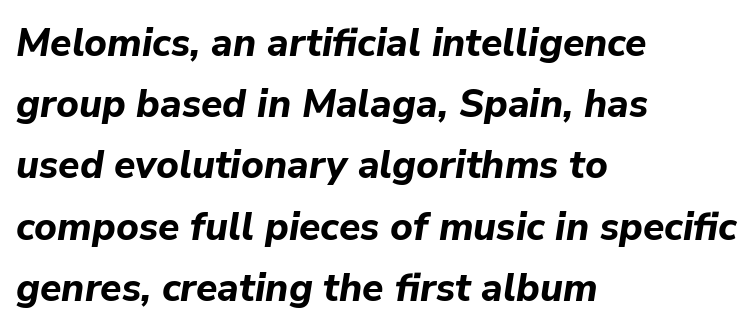
Proportional: the letters do not fall into vertical columns. Every letter is thick-stroked: bold, no question. The line texture is even and compact thanks to regular tracking. Slant detected: the letters are inclined.
